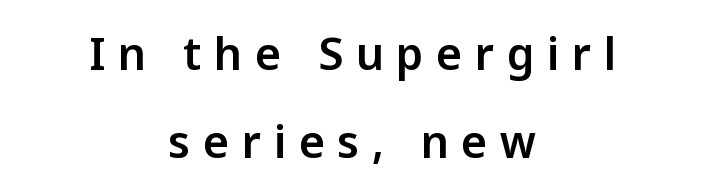
The letters advance in unequal steps, a hallmark of proportional type. Glance below the letters and you will spot only blank space. Quick note: not italic, upright. This sample trades compactness for vertical openness between lines.
